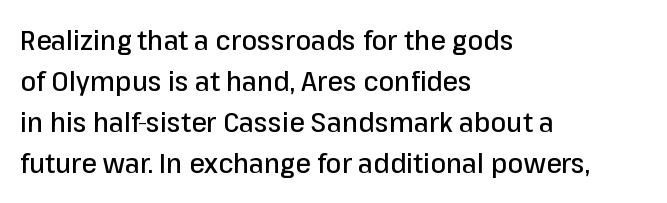
In terms of letterform style, serifs are entirely absent. This sample has the flowing, uneven cadence of proportional lettering. Ascenders rise straight up at ninety degrees. In terms of leading, this rendering sits right in the middle. Lines of text with bare space underneath.
